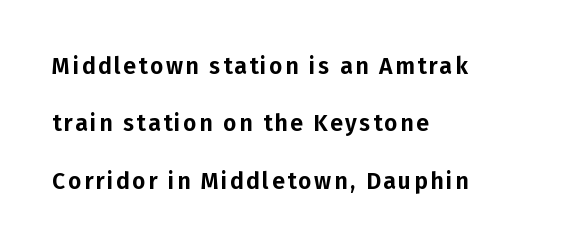
{"italic": "no", "underline": "no", "align": "left", "line_spacing": "loose", "line_spacing_ratio": 2.5, "glyph_px": 23}
